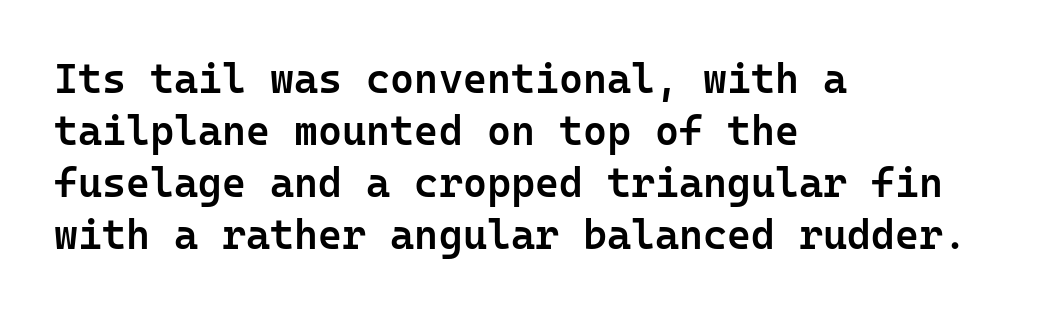
{"serif": "no", "italic": "no", "bold": "semi", "weight": "semibold", "width": "normal", "stroke_contrast": "low", "x_height": "medium", "monospaced": "yes", "underline": "no", "align": "left", "line_spacing": "normal", "line_spacing_ratio": 1.27, "letter_spacing": "normal", "letter_spacing_em": 0.0, "glyph_px": 41}
